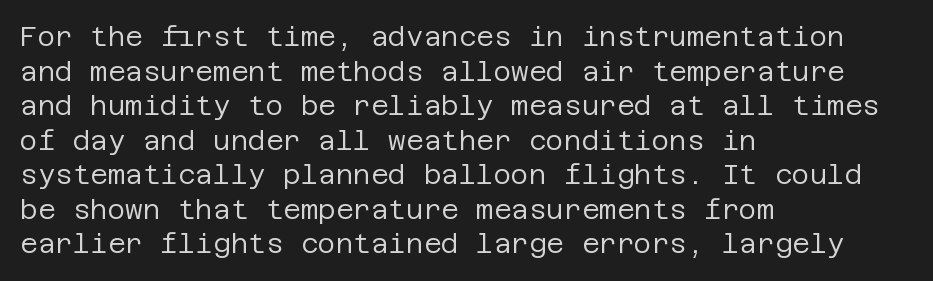
Q: Is the text bold? A: No.
Q: Is the text italic (slanted)? A: No, it is upright.
Q: Is the text underlined? A: No.
Q: How is the paragraph aligned? A: Left-aligned.
Q: Is the spacing between letters normal or unusually wide? A: Normal.
Q: Is the spacing between lines tight, normal or loose? A: Normal.
